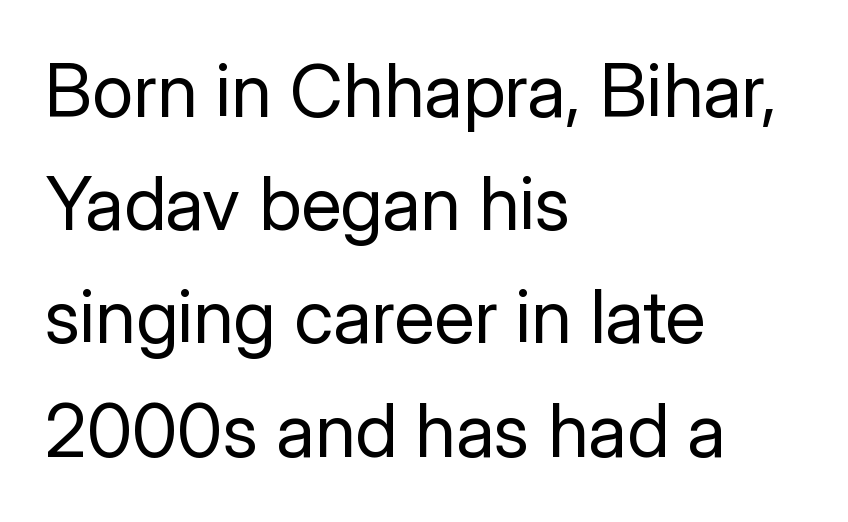
The image shows 74 px regular-weight sans-serif type, upright; set left-aligned, normal line spacing (1.53x), normal letter spacing, not underlined; low stroke contrast and a medium x-height.
